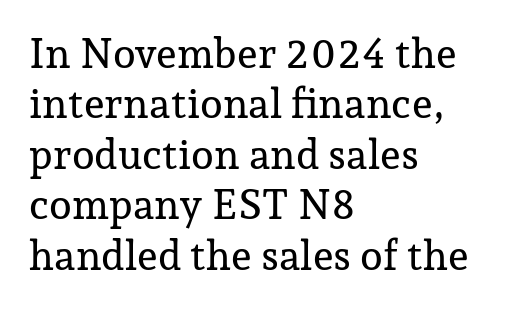
Q: Is the text italic (slanted)? A: No, it is upright.
Q: Is the typeface a serif or a sans-serif typeface? A: Serif.
Q: Is the text underlined? A: No.
Q: How is the paragraph aligned? A: Left-aligned.
Q: Is the spacing between letters normal or unusually wide? A: Normal.
Q: Width (condensed, normal, or wide)? A: Normal.
Q: Stroke contrast? A: Low.
Q: x-height? A: Medium.
Q: Monospaced? A: No.
